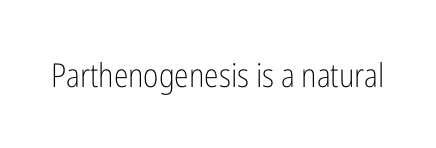
The image shows 33 px light, condensed sans-serif type, upright; set normal letter spacing, not underlined; low stroke contrast and a medium x-height.
